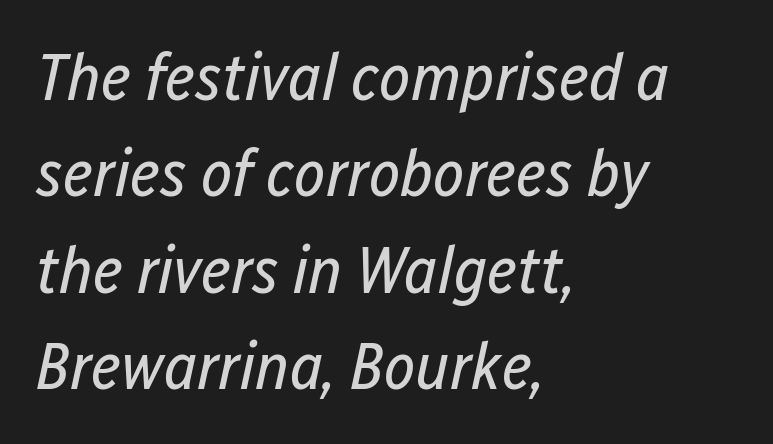
{"italic": "yes", "lean": "right", "slant_degrees": 12, "bold": "no", "weight": "regular", "width": "condensed", "stroke_contrast": "low", "x_height": "medium", "monospaced": "no", "underline": "no", "align": "left", "line_spacing": "normal", "line_spacing_ratio": 1.44, "letter_spacing": "normal", "letter_spacing_em": 0.0, "glyph_px": 67}
